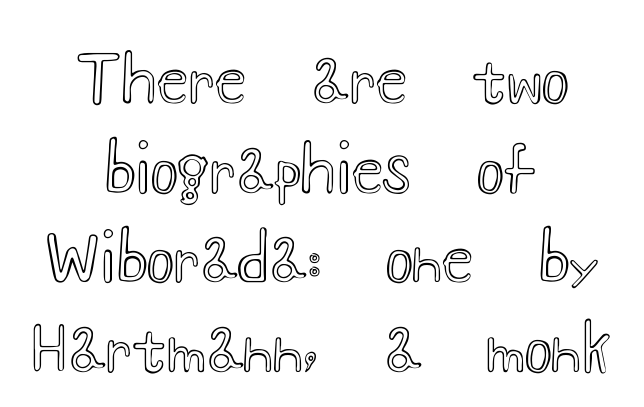
The image shows 65 px wide type, upright; set centered, normal line spacing (1.38x), normal letter spacing, not underlined; a small x-height.
